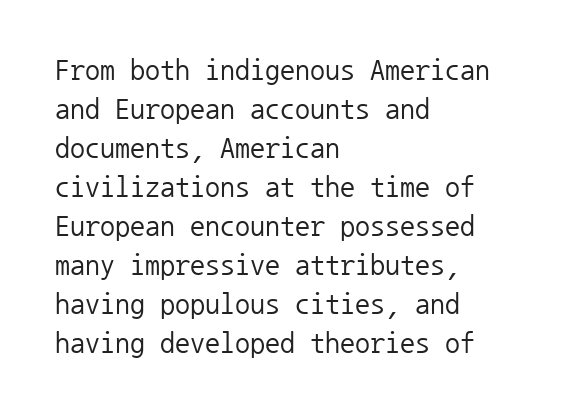
This sample uses a sans-serif face. Rendered with straight, roman letterforms. Lines of text with bare space underneath. Leading: standard.
